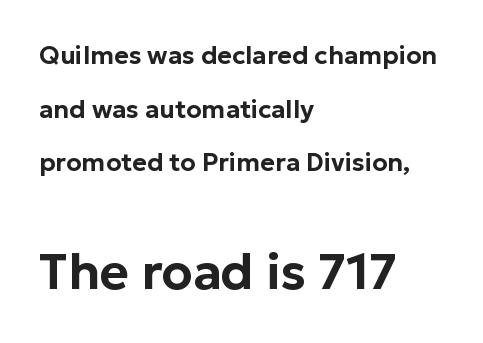
{"serif": "no", "italic": "no", "width": "normal", "stroke_contrast": "low", "x_height": "medium", "monospaced": "no", "underline": "no", "align": "left", "line_spacing": "loose", "line_spacing_ratio": 2.15, "letter_spacing": "normal", "letter_spacing_em": 0.0, "larger_block": "second", "size_ratio": 2.0, "glyph_px": 50}
